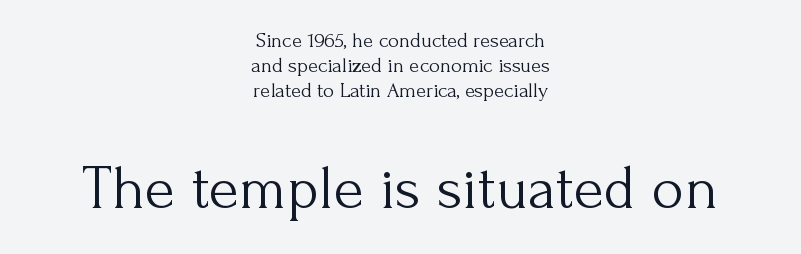
{"serif": "yes", "italic": "no", "bold": "no", "weight": "light", "width": "normal", "stroke_contrast": "medium", "x_height": "small", "monospaced": "no", "underline": "no", "align": "center", "line_spacing_ratio": 1.2, "letter_spacing": "normal", "letter_spacing_em": 0.0, "larger_block": "second", "size_ratio": 2.95, "glyph_px": 62}
